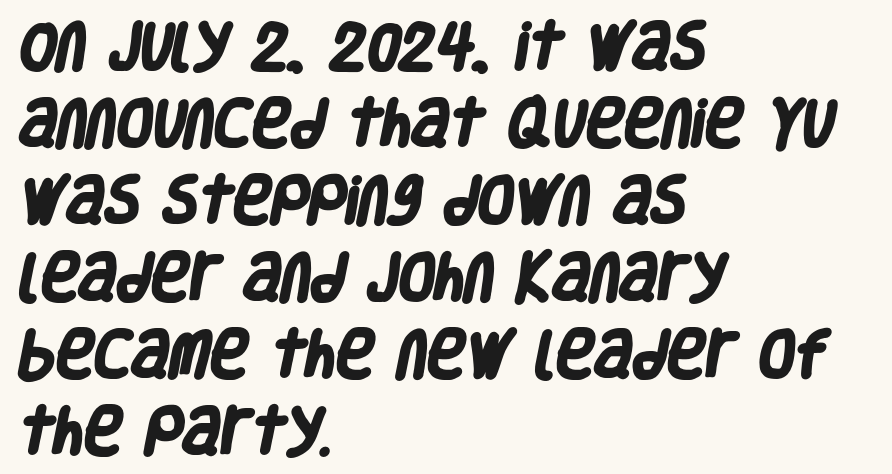
Q: Is the text bold? A: Yes.
Q: Is the typeface a serif or a sans-serif typeface? A: Sans-serif.
Q: Is the text underlined? A: No.
Q: How is the paragraph aligned? A: Left-aligned.
Q: Is the spacing between letters normal or unusually wide? A: Normal.
Q: Is the spacing between lines tight, normal or loose? A: Normal.
Q: Width (condensed, normal, or wide)? A: Condensed.
Q: Stroke contrast? A: Low.
Q: x-height? A: Large.
Q: Monospaced? A: No.
